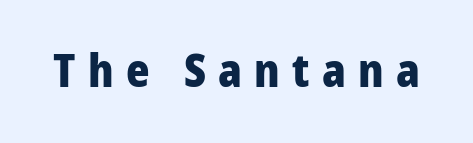
Q: Is the text bold? A: Yes.
Q: Is the text italic (slanted)? A: No, it is upright.
Q: Is the typeface a serif or a sans-serif typeface? A: Sans-serif.
Q: Is the text underlined? A: No.
Q: Is the spacing between letters normal or unusually wide? A: Unusually wide.
Q: Width (condensed, normal, or wide)? A: Condensed.
Q: Stroke contrast? A: Low.
Q: x-height? A: Large.
Q: Monospaced? A: No.
